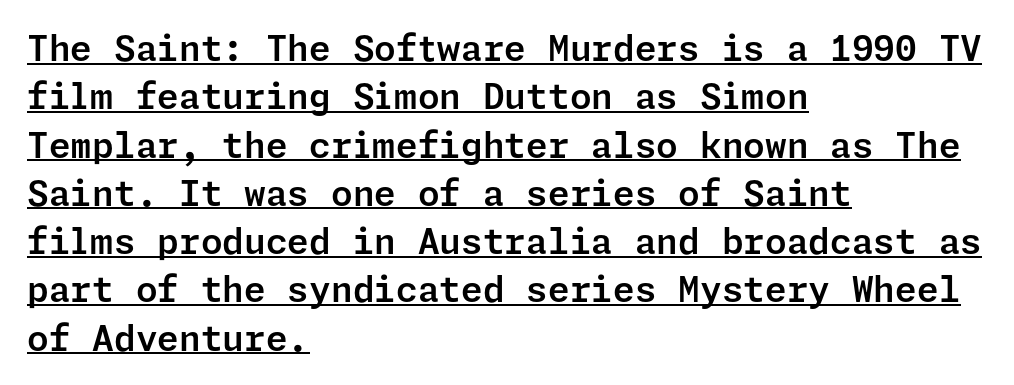
The image shows 35 px sans-serif type, upright; set left-aligned, normal line spacing (1.38x), normal letter spacing, underlined; low stroke contrast and a medium x-height.
